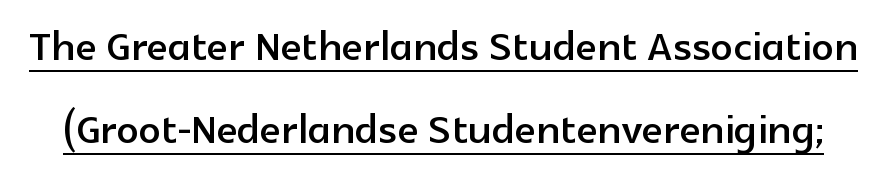
{"serif": "no", "italic": "no", "width": "normal", "x_height": "medium", "monospaced": "no", "underline": "yes", "line_spacing": "normal", "line_spacing_ratio": 1.51, "letter_spacing": "normal", "letter_spacing_em": 0.0, "glyph_px": 55}
